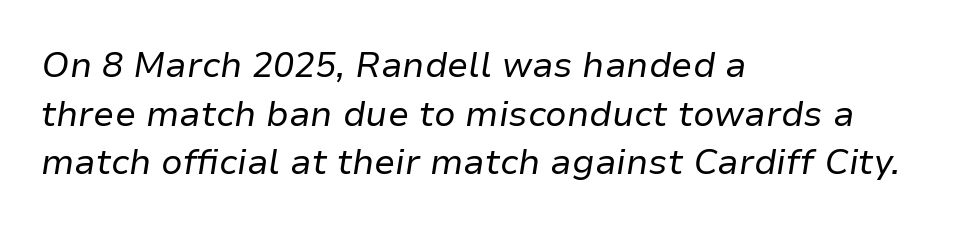
{"italic": "yes", "lean": "right", "slant_degrees": 9, "bold": "no", "weight": "regular", "width": "normal", "stroke_contrast": "low", "x_height": "medium", "monospaced": "no", "underline": "no", "align": "left", "line_spacing": "normal", "line_spacing_ratio": 1.39, "letter_spacing": "normal", "letter_spacing_em": 0.0, "glyph_px": 35}
